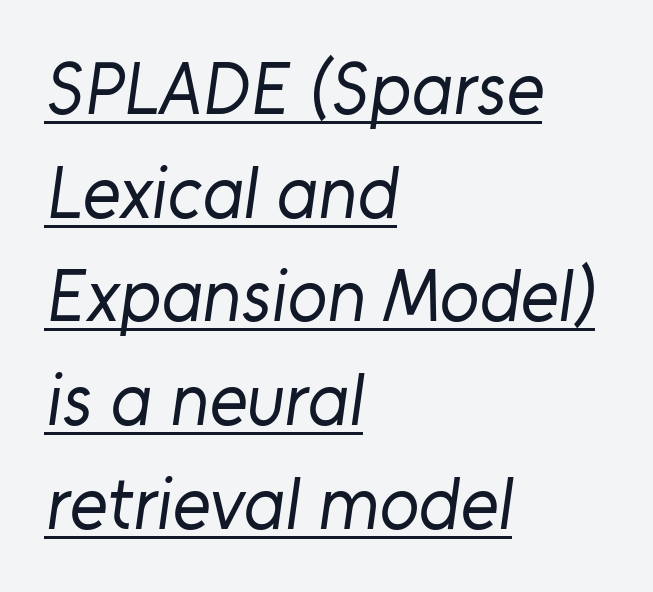
The image shows 73 px regular-weight sans-serif type; set left-aligned, normal line spacing (1.42x), normal letter spacing, underlined; low stroke contrast and a medium x-height.
